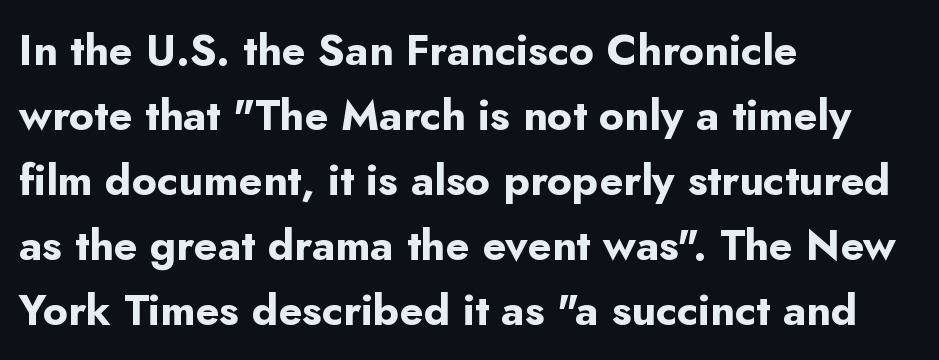
The passage shown is emphatically bold. Varying glyph widths throughout — classic text-font behaviour. Whoever set this chose a conventional vertical rhythm. Check under the words: just untouched page. The gaps between neighbouring characters are ordinary and unremarkable. Is this a sans? Yes — the strokes have no serifs.
